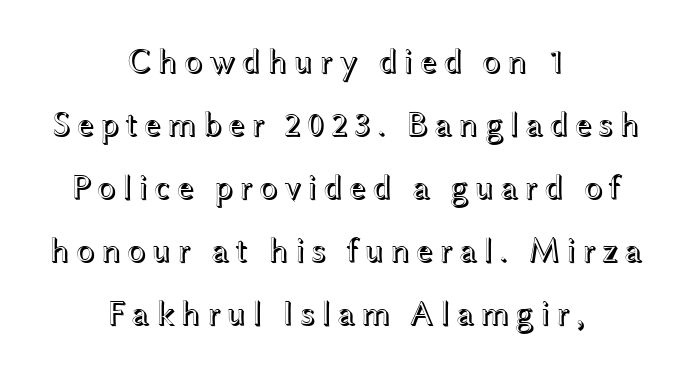
The typography opts for an upright posture over an oblique one. The letters advance in unequal steps, a hallmark of proportional type. Glance below the letters and you will spot only blank space. This sample is center-justified, so both line endings float freely.
